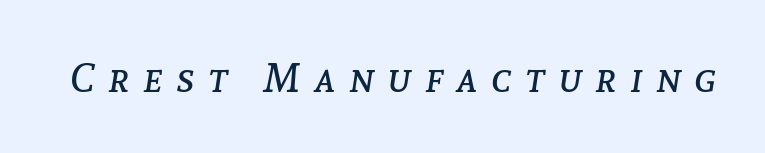
The letters advance in unequal steps, a hallmark of proportional type. Heaviness? Minimal to ordinary, like unemphasized prose. Style check: oblique. Is the letter spacing exaggerated? Yes — the characters are pushed far apart. Decoration check: the copy has no underline.
